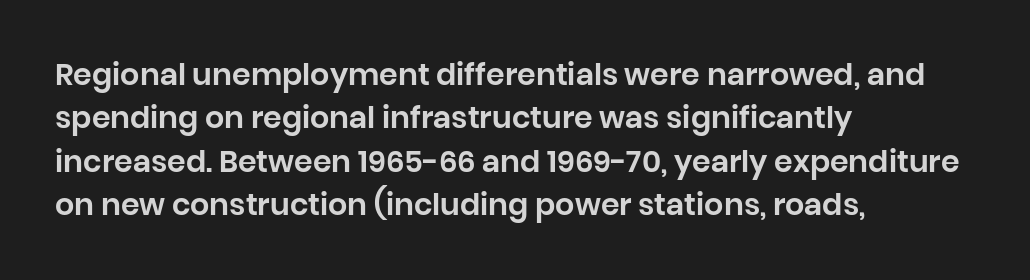
{"serif": "no", "italic": "no", "width": "normal", "stroke_contrast": "low", "x_height": "large", "monospaced": "no", "underline": "no", "align": "left", "line_spacing": "normal", "line_spacing_ratio": 1.45, "letter_spacing": "normal", "letter_spacing_em": 0.0, "glyph_px": 30}
